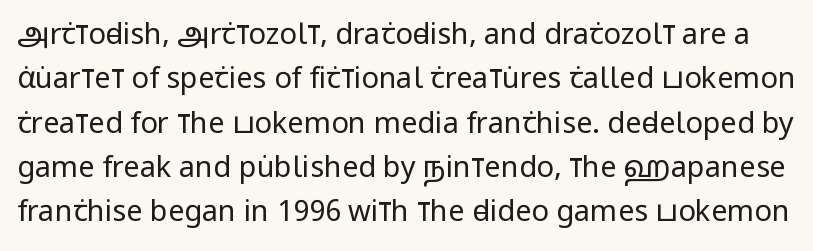
Bare-footed words on every line. This sample uses plain, unmodified letter spacing. Vertical strokes here are truly vertical. The strokes are not fattened; the text isn't bold.
